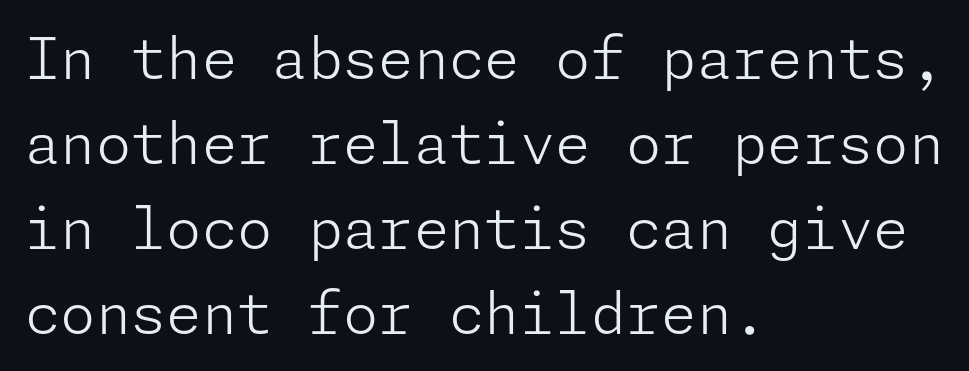
The font is comparable to plain body text, perhaps lighter. The letters sit at their default tracking, neither squeezed nor spread. The face used here is a sans, in the tradition of grotesques and geometrics. Upright lettering throughout. The string is rendered with underlining switched off.
